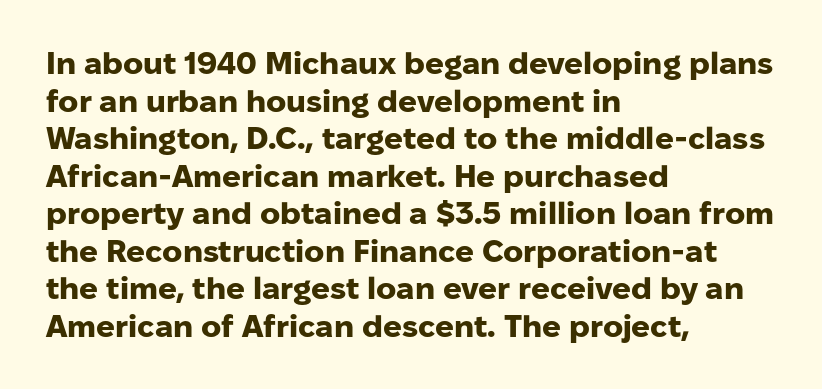
The image shows 31 px heavy sans-serif type, upright; set left-aligned, line spacing 1.21x, normal letter spacing, not underlined; low stroke contrast and a medium x-height.
